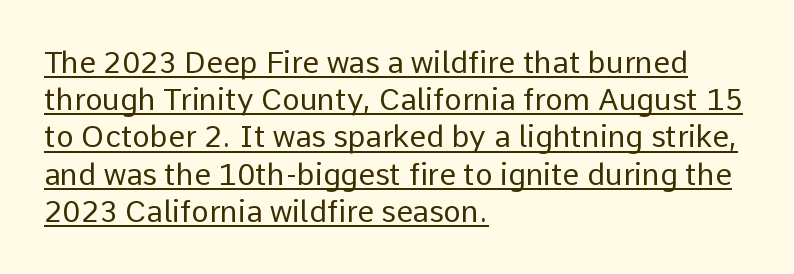
{"serif": "no", "italic": "no", "bold": "no", "weight": "regular", "width": "normal", "stroke_contrast": "low", "x_height": "medium", "monospaced": "no", "underline": "yes", "align": "left", "line_spacing_ratio": 1.24, "letter_spacing": "normal", "letter_spacing_em": 0.0, "glyph_px": 30}
